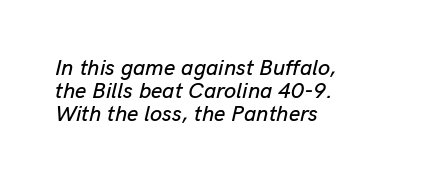
The image shows 22 px text type, italic (leaning right); set left-aligned, tight line spacing (1.04x), normal letter spacing, not underlined.
